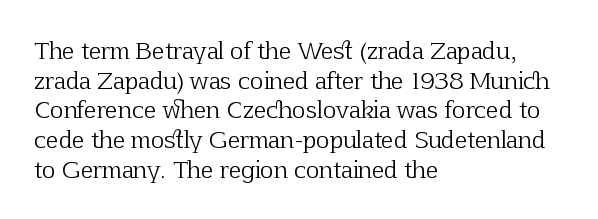
The lines sit at an ordinary, default distance from one another. The rag falls on the right side of this text block. The characters are drawn with everyday or finer stroke widths. Descender tails drop into unmarked territory.
